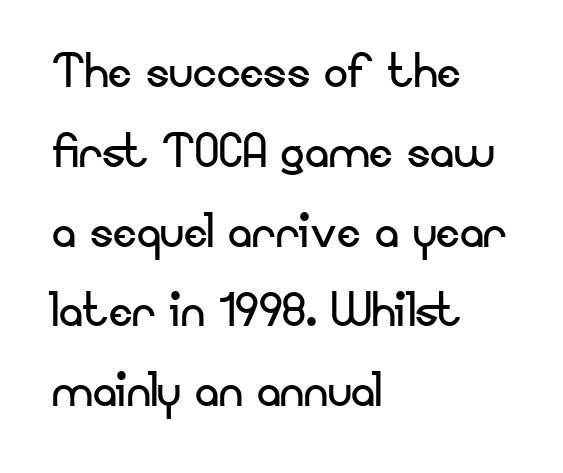
{"serif": "no", "italic": "no", "bold": "no", "weight": "regular", "width": "normal", "stroke_contrast": "low", "x_height": "small", "monospaced": "no", "underline": "no", "align": "left", "line_spacing": "normal", "line_spacing_ratio": 1.33, "letter_spacing": "normal", "letter_spacing_em": 0.0, "glyph_px": 60}
